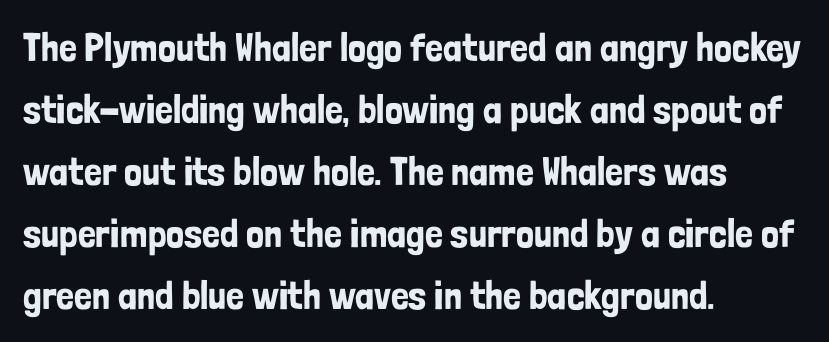
{"serif": "no", "italic": "no", "width": "condensed", "stroke_contrast": "low", "x_height": "medium", "monospaced": "no", "underline": "no", "align": "left", "line_spacing": "normal", "line_spacing_ratio": 1.55, "letter_spacing": "normal", "letter_spacing_em": 0.0, "glyph_px": 40}
